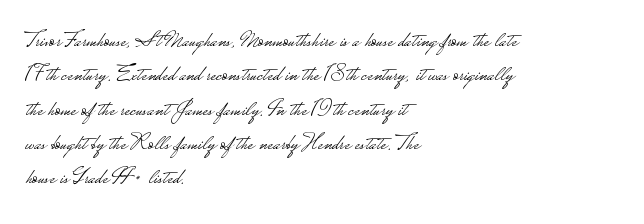
The image shows 23 px text type; set left-aligned, normal line spacing (1.49x), normal letter spacing, not underlined.
